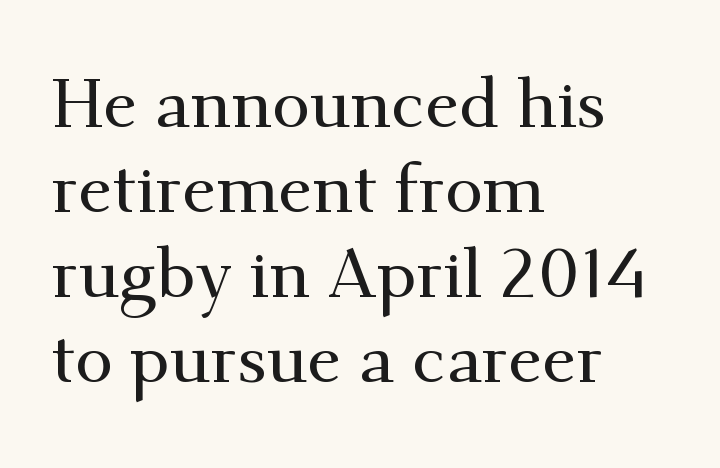
You can tell from the footed stems that serif type was used. Here the designer chose a conventional face with non-uniform glyph widths. Ascenders rise straight up at ninety degrees. Leftover space on each line is placed entirely after the last word. Each word holds together tightly as a unit, with standard inter-letter gaps. Check under the words: just untouched page.
